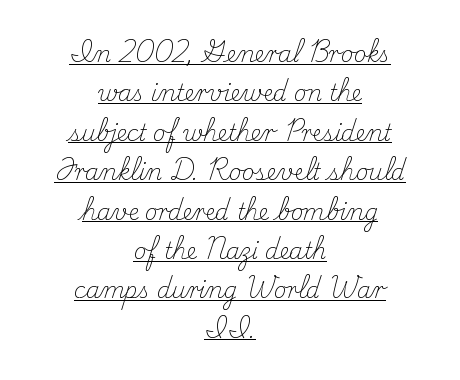
The image shows 22 px text type; set centered, line spacing 1.79x, normal letter spacing, underlined.
